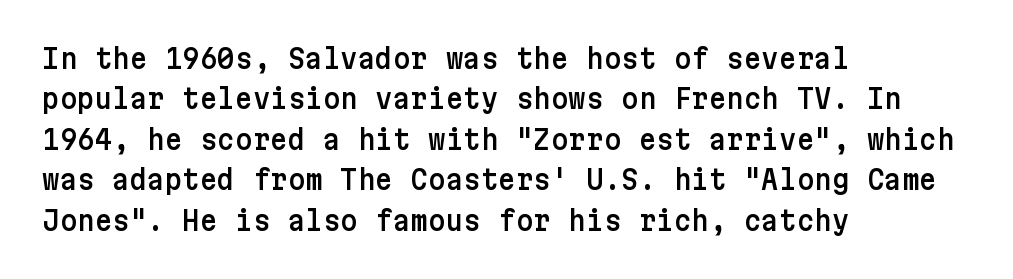
No italicization has been applied; the sample stays upright. This block has exactly the height ordinary leading produces. Students, note that the glyphs here touch the page at normal intervals. Typeset ragged right — the left edge is the straight one.
